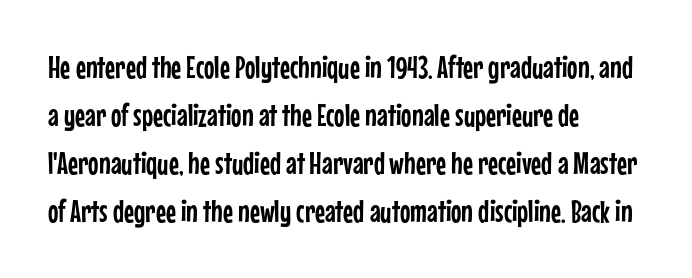
The specimen omits any rule beneath the text block's lines. Where is the straight margin? On the left. These lines are rendered in a variable-pitch font. The designer went with a sans here, leaving each stem footless. What's the leading like? Ordinary, nothing unusual.
